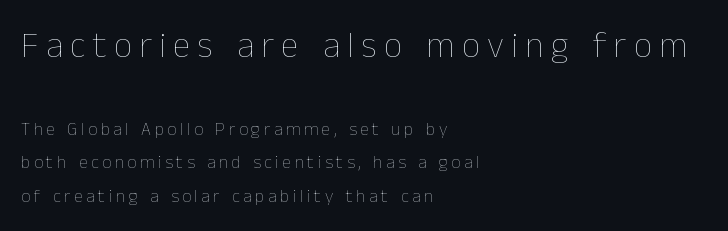
This sample uses expanded letter spacing, leaving extra air between glyphs. Lines of text with bare space underneath. The compositor pushed each line to the left boundary. The passage shown begins with its larger block and ends with its smaller one.
